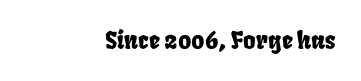
Rule under the text: the space is simply empty. In CSS terms this would be text-align: right. The letterforms sit shoulder to shoulder at normal distance.
